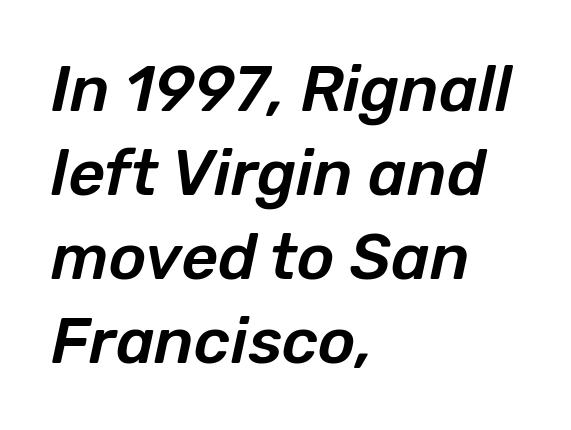
The image shows 64 px text type, italic (leaning right); set left-aligned, normal line spacing (1.31x), normal letter spacing, not underlined; low stroke contrast and a medium x-height.
